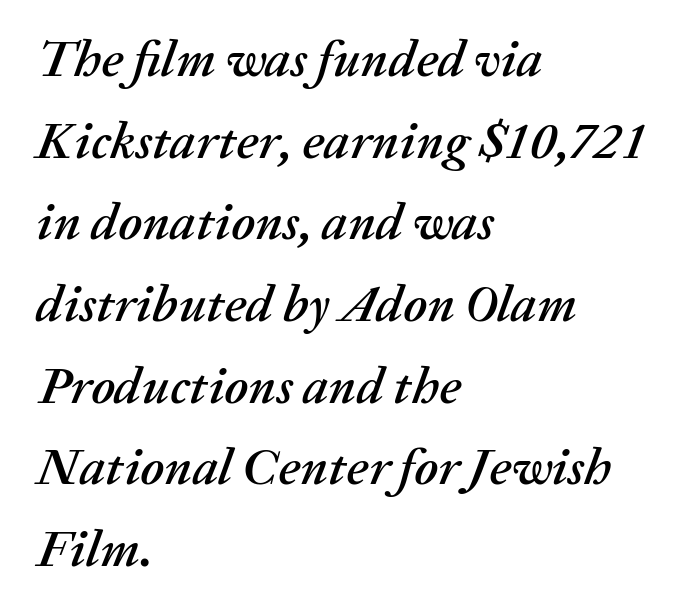
A classic flush-left, rag-right setting is used for this passage. Students, observe: this is what conventionally led text looks like. These lines are rendered in a variable-pitch font. Looking at the ascenders, they clearly lean.
